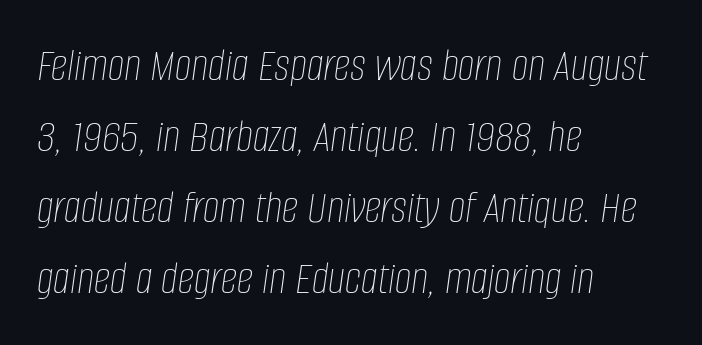
Yep, that's italic — everything's leaning. This rendering uses left alignment, leaving the right contour irregular. Short note: letters normally spaced. Words float on clear page, feet unadorned. You could not count columns in this text — the font is proportionally spaced.
